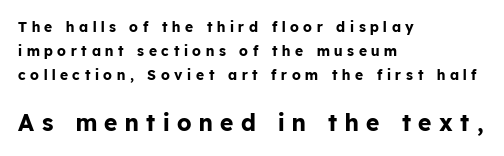
{"italic": "no", "bold": "yes", "underline": "no", "align": "left", "line_spacing": "normal", "line_spacing_ratio": 1.7, "letter_spacing": "wide", "letter_spacing_em": 0.33, "larger_block": "second", "size_ratio": 1.64, "glyph_px": 23}
